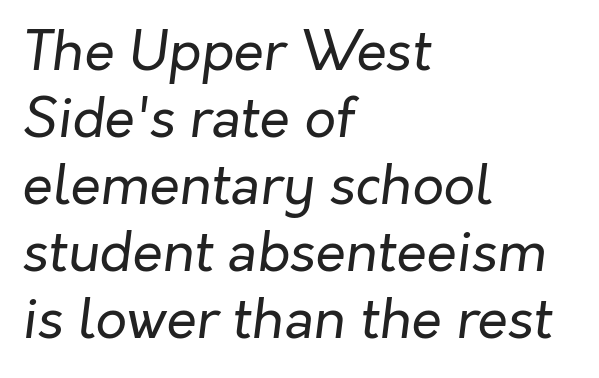
{"italic": "yes", "lean": "right", "slant_degrees": 7, "bold": "no", "weight": "regular", "width": "normal", "stroke_contrast": "low", "x_height": "medium", "monospaced": "no", "underline": "no", "align": "left", "line_spacing_ratio": 1.22, "letter_spacing": "normal", "letter_spacing_em": 0.0, "glyph_px": 55}
